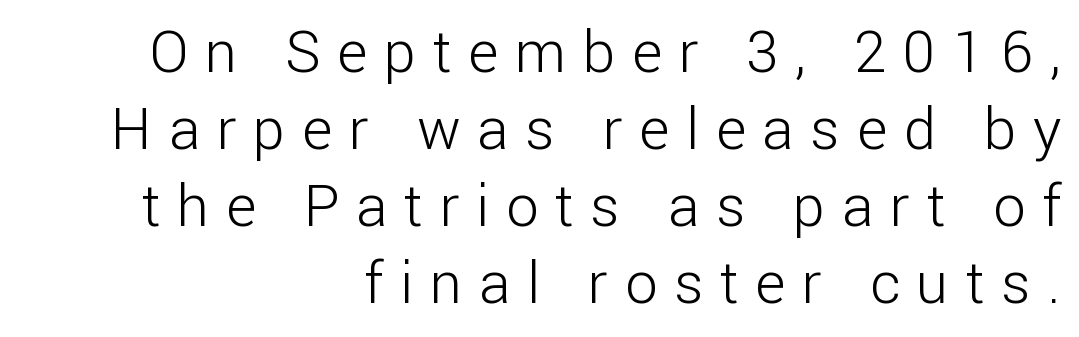
Q: Is the text bold? A: No.
Q: Is the text italic (slanted)? A: No, it is upright.
Q: Is the typeface a serif or a sans-serif typeface? A: Sans-serif.
Q: Is the text underlined? A: No.
Q: How is the paragraph aligned? A: Right-aligned.
Q: Is the spacing between letters normal or unusually wide? A: Unusually wide.
Q: Is the spacing between lines tight, normal or loose? A: Normal.
Q: Width (condensed, normal, or wide)? A: Normal.
Q: Stroke contrast? A: Low.
Q: x-height? A: Medium.
Q: Monospaced? A: No.
